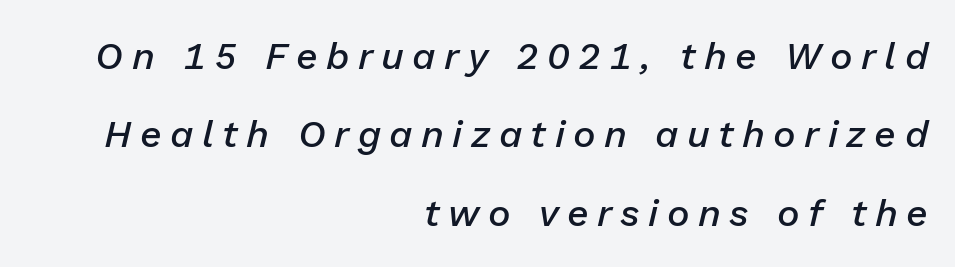
The image shows 38 px semibold type, italic (leaning right); set right-aligned, loose line spacing (2.06x), unusually wide letter spacing (+0.22 em), not underlined; low stroke contrast and a medium x-height.
